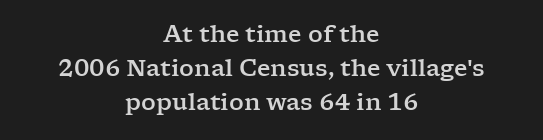
Q: Is the text italic (slanted)? A: No, it is upright.
Q: Is the text underlined? A: No.
Q: How is the paragraph aligned? A: Centered.
Q: Is the spacing between letters normal or unusually wide? A: Normal.
Q: Is the spacing between lines tight, normal or loose? A: Normal.
